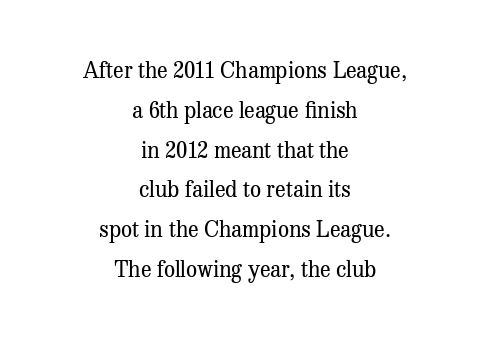
The image shows 22 px text type, upright; set centered, line spacing 1.81x, normal letter spacing, not underlined.
